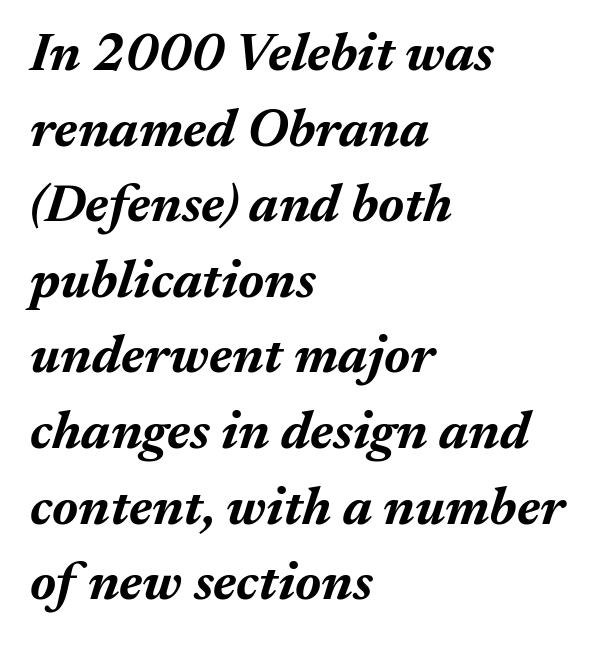
The image shows 54 px bold type, italic (leaning right); set left-aligned, normal line spacing (1.4x), normal letter spacing, not underlined; medium stroke contrast and a medium x-height.
